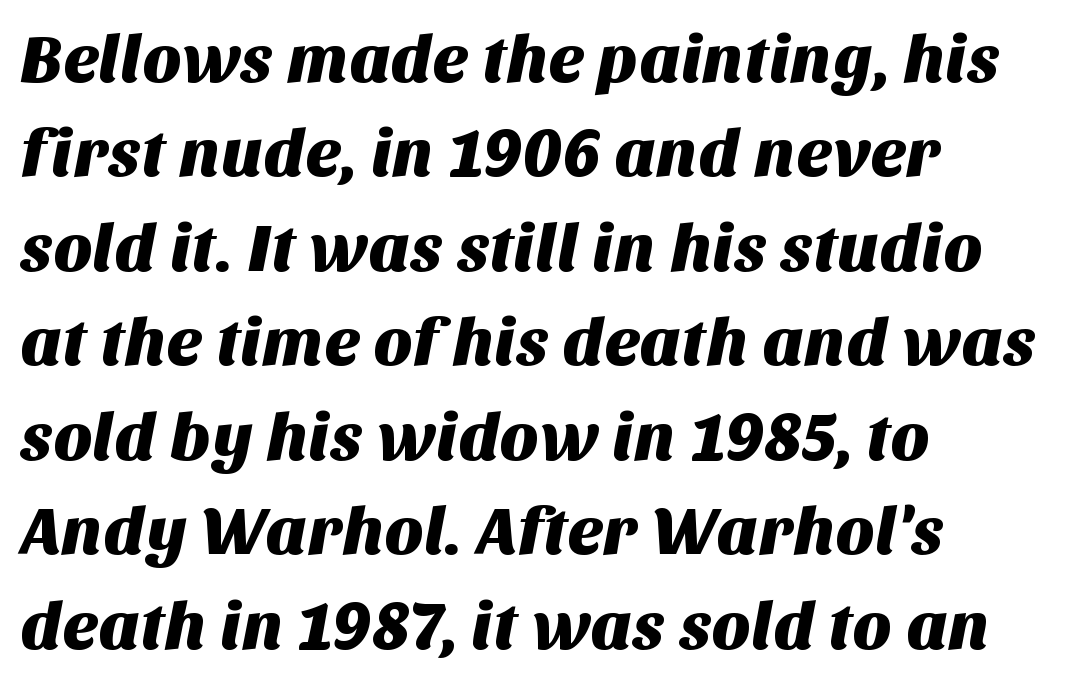
The image shows 67 px sans-serif type; set left-aligned, normal line spacing (1.41x), normal letter spacing, not underlined; medium stroke contrast and a large x-height.
